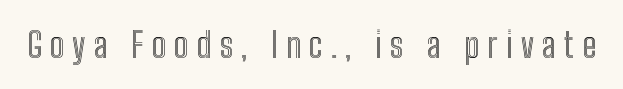
{"italic": "no", "width": "condensed", "x_height": "medium", "monospaced": "no", "underline": "no", "letter_spacing": "wide", "letter_spacing_em": 0.23, "glyph_px": 35}
